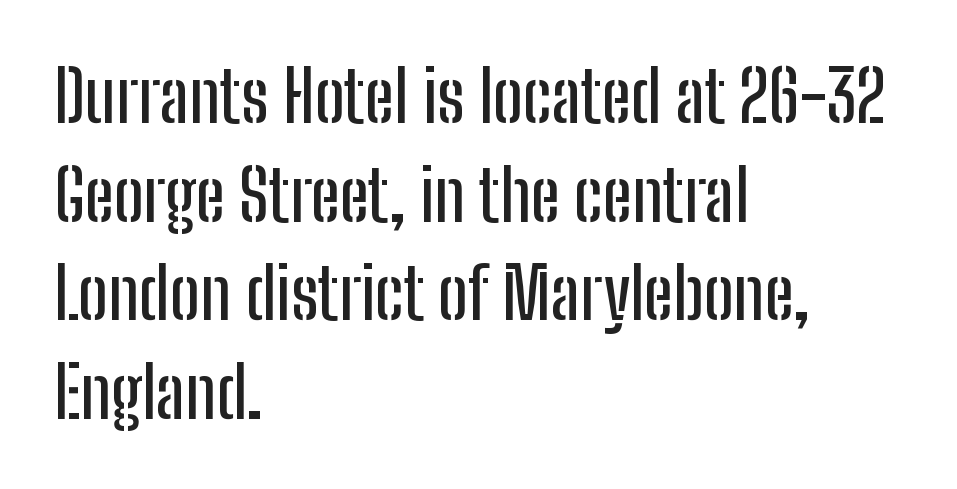
{"serif": "no", "italic": "no", "width": "condensed", "stroke_contrast": "low", "x_height": "medium", "monospaced": "no", "underline": "no", "align": "left", "line_spacing": "normal", "line_spacing_ratio": 1.41, "letter_spacing": "normal", "letter_spacing_em": 0.0, "glyph_px": 70}
